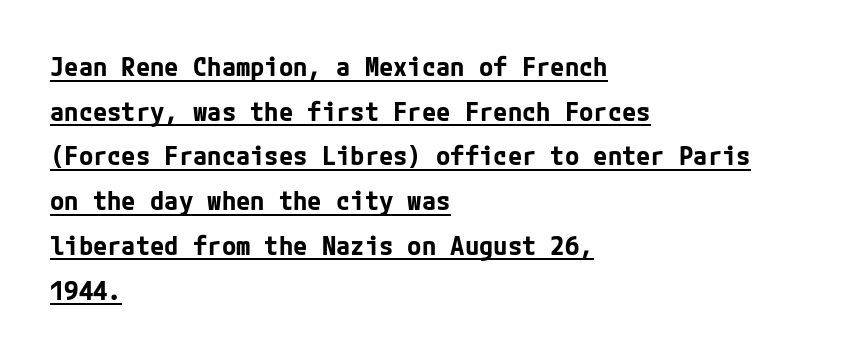
The image shows 26 px bold type, upright; set left-aligned, line spacing 1.72x, normal letter spacing, underlined.
